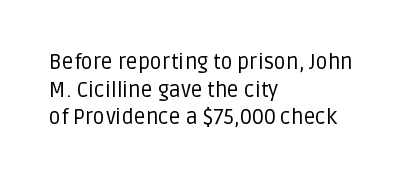
The image shows 21 px text type, upright; set left-aligned, normal line spacing (1.31x), normal letter spacing, not underlined.
